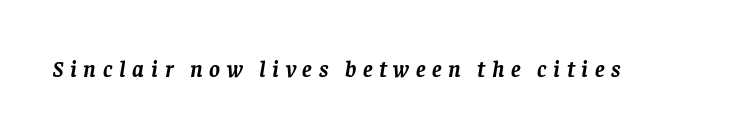
{"italic": "yes", "lean": "right", "slant_degrees": 8, "bold": "yes", "underline": "no", "letter_spacing": "wide", "letter_spacing_em": 0.29, "glyph_px": 23}
